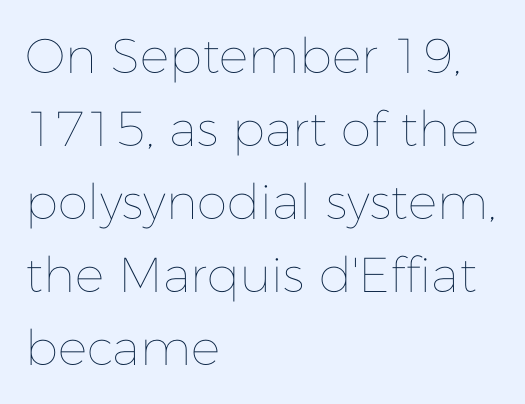
The image shows 49 px thin type, upright; set left-aligned, normal line spacing (1.49x), normal letter spacing, not underlined; low stroke contrast and a medium x-height.
